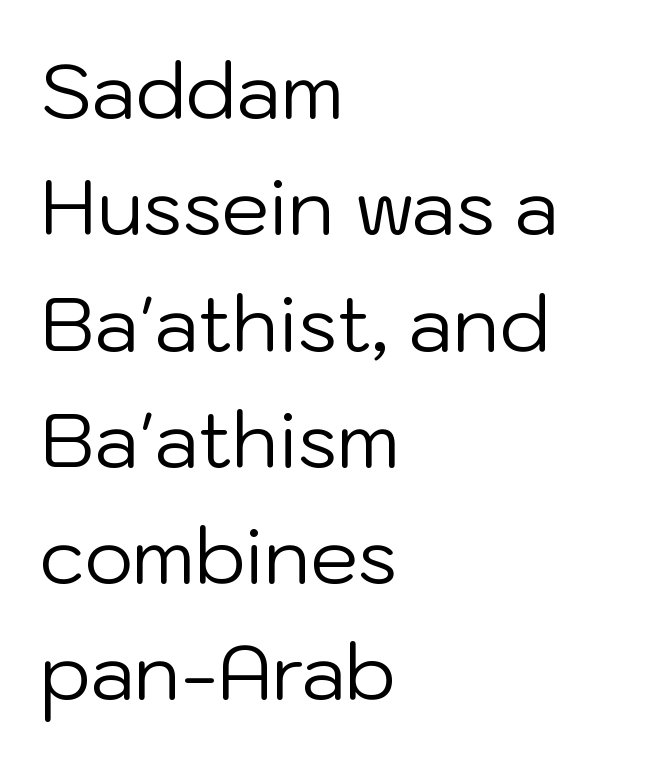
Q: Is the text bold? A: No.
Q: Is the text italic (slanted)? A: No, it is upright.
Q: Is the typeface a serif or a sans-serif typeface? A: Sans-serif.
Q: Is the text underlined? A: No.
Q: How is the paragraph aligned? A: Left-aligned.
Q: Is the spacing between letters normal or unusually wide? A: Normal.
Q: Is the spacing between lines tight, normal or loose? A: Normal.
Q: Width (condensed, normal, or wide)? A: Normal.
Q: Stroke contrast? A: Low.
Q: x-height? A: Medium.
Q: Monospaced? A: No.
